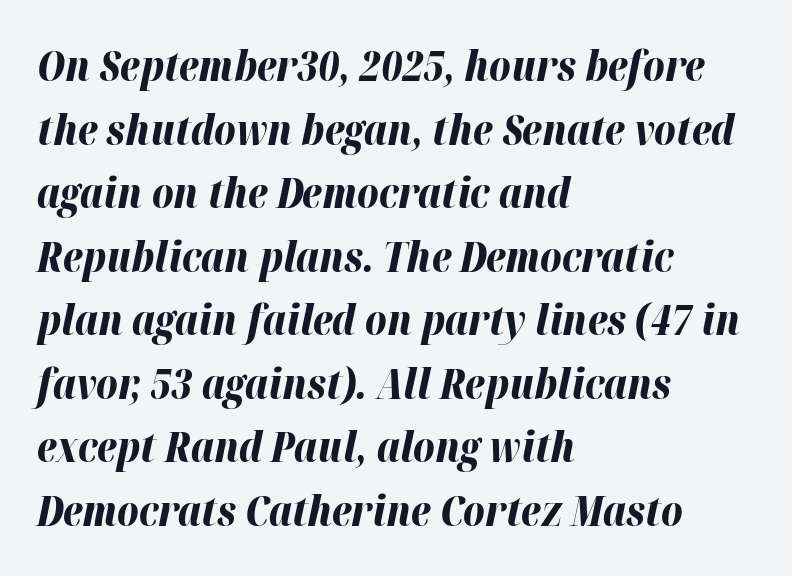
{"italic": "yes", "lean": "right", "slant_degrees": 12, "bold": "yes", "weight": "bold", "width": "normal", "stroke_contrast": "high", "x_height": "medium", "monospaced": "no", "underline": "no", "align": "left", "line_spacing": "normal", "line_spacing_ratio": 1.55, "letter_spacing": "normal", "letter_spacing_em": 0.0, "glyph_px": 41}
